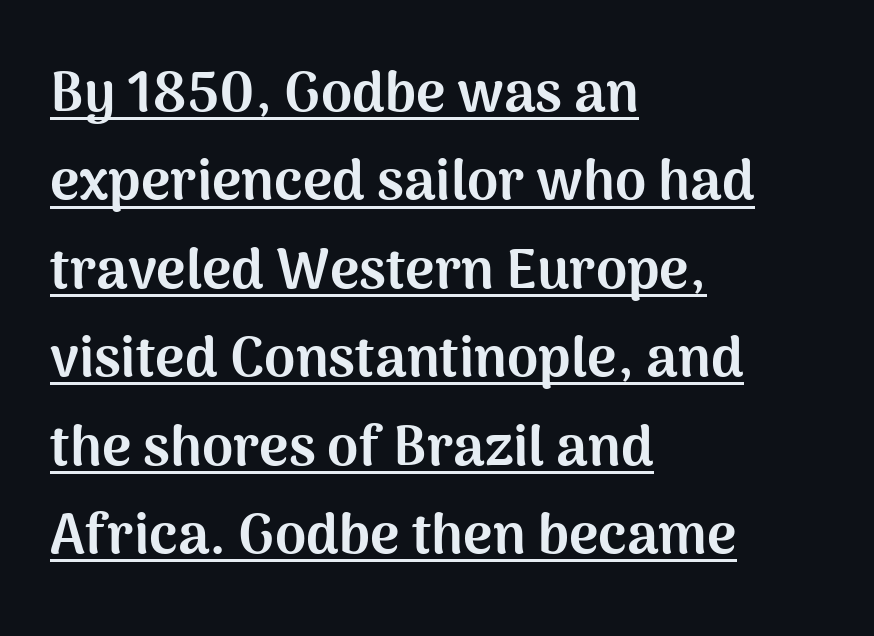
Ascenders rise straight up at ninety degrees. Unlike a traditional serif, this face leaves its strokes unadorned. This sample has the flowing, uneven cadence of proportional lettering. The passage shown is emphatically bold. The face used here appears with an underline applied.
